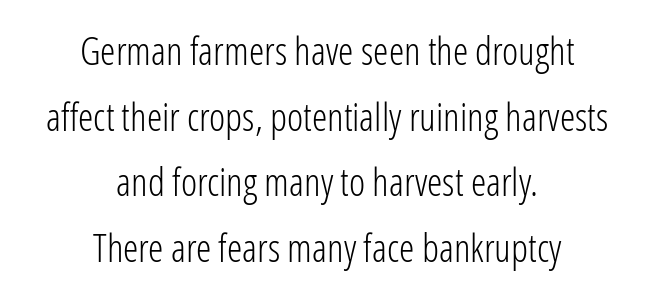
The image shows 39 px light, condensed sans-serif type, upright; set centered, normal line spacing (1.68x), normal letter spacing, not underlined; low stroke contrast and a medium x-height.
